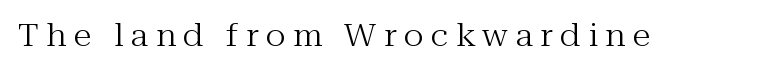
The image shows 30 px regular-weight serif type, upright; set unusually wide letter spacing (+0.25 em), not underlined; medium stroke contrast and a medium x-height.
